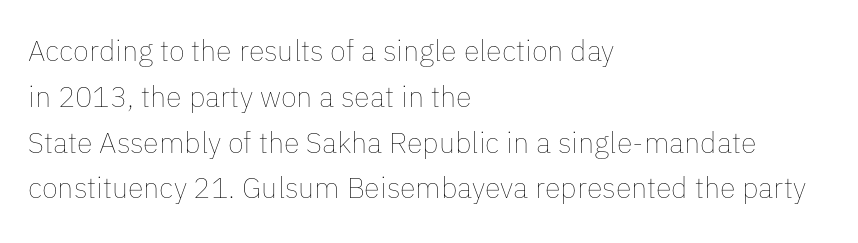
The image shows 29 px thin type, upright; set left-aligned, normal line spacing (1.58x), normal letter spacing, not underlined; low stroke contrast and a medium x-height.
